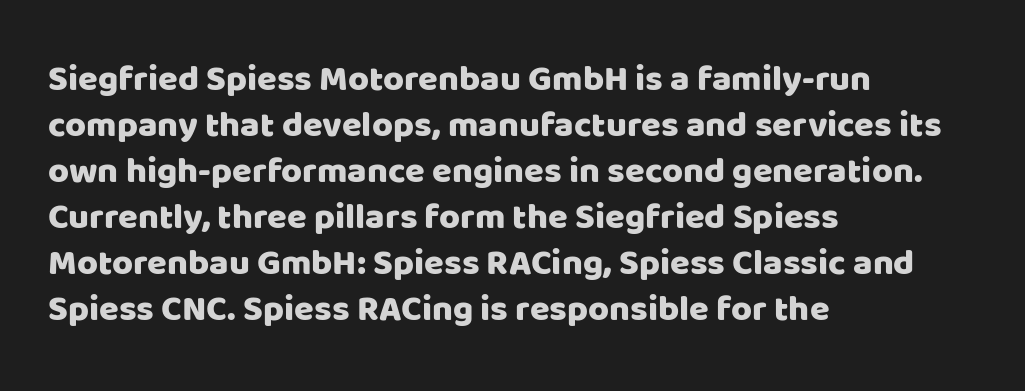
Does the lettering tilt? It doesn't — this is upright. Check under the words: just untouched page. Spacing verdict: proportional, widths tailored to each character. In terms of letterspacing, this is plain default setting. Where is the straight margin? On the left. Regular leading.
